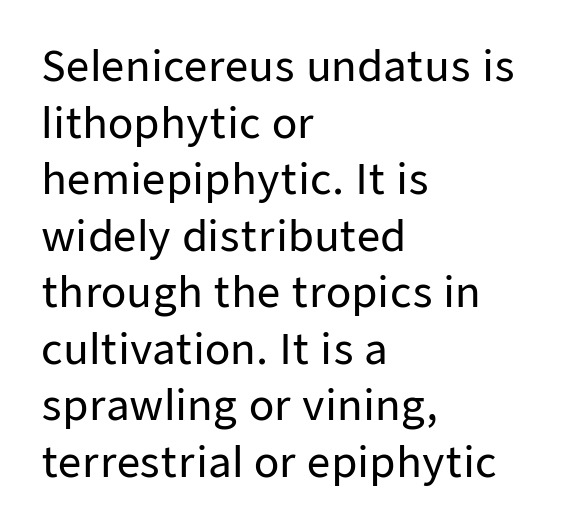
Q: Is the text italic (slanted)? A: No, it is upright.
Q: Is the typeface a serif or a sans-serif typeface? A: Sans-serif.
Q: Is the text underlined? A: No.
Q: How is the paragraph aligned? A: Left-aligned.
Q: Is the spacing between letters normal or unusually wide? A: Normal.
Q: Is the spacing between lines tight, normal or loose? A: Normal.
Q: Width (condensed, normal, or wide)? A: Normal.
Q: Stroke contrast? A: Low.
Q: x-height? A: Medium.
Q: Monospaced? A: No.
